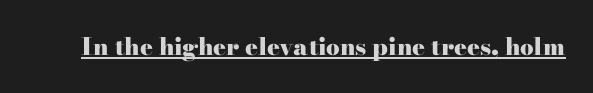
Q: Is the text bold? A: Yes.
Q: Is the text italic (slanted)? A: No, it is upright.
Q: Is the text underlined? A: Yes.
Q: Is the spacing between letters normal or unusually wide? A: Normal.
